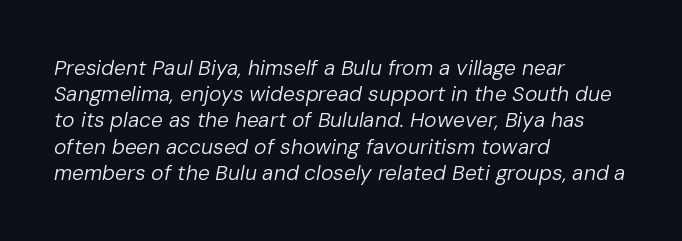
Only glyphs here, with clear space below each row. The designer left line spacing at the default. The setting favours the left margin, as ordinary paragraphs usually do. The font is comparable to plain body text, perhaps lighter. Nothing unusual about the tracking: characters are spaced as the font intends.
